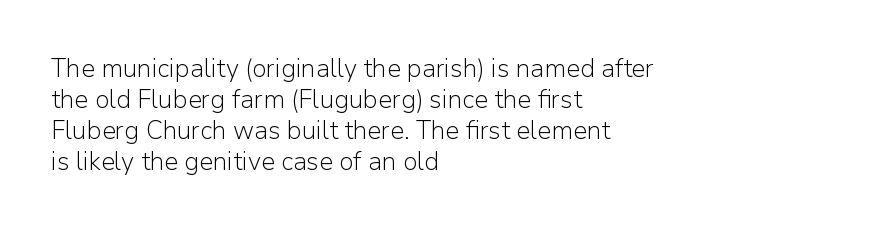
The image shows 25 px text type, upright; set left-aligned, line spacing 1.24x, normal letter spacing, not underlined.
